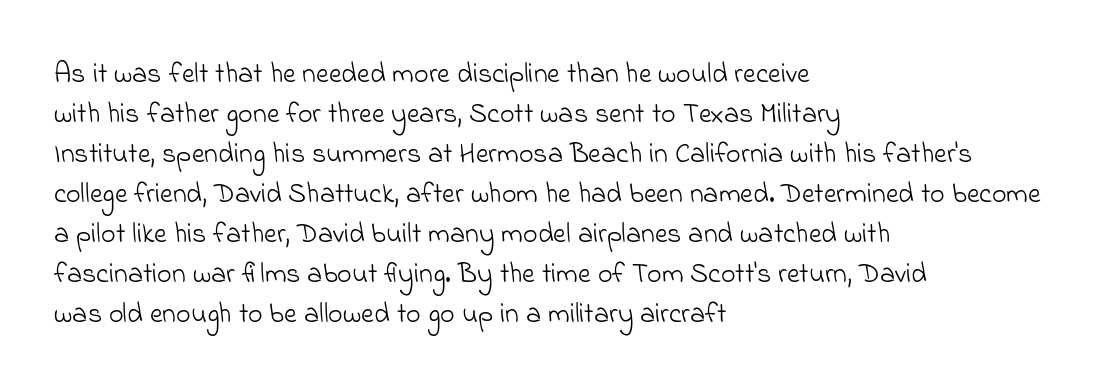
{"serif": "no", "bold": "no", "weight": "light", "width": "normal", "stroke_contrast": "low", "x_height": "small", "monospaced": "no", "underline": "no", "align": "left", "line_spacing": "normal", "line_spacing_ratio": 1.43, "letter_spacing": "normal", "letter_spacing_em": 0.0, "glyph_px": 28}
